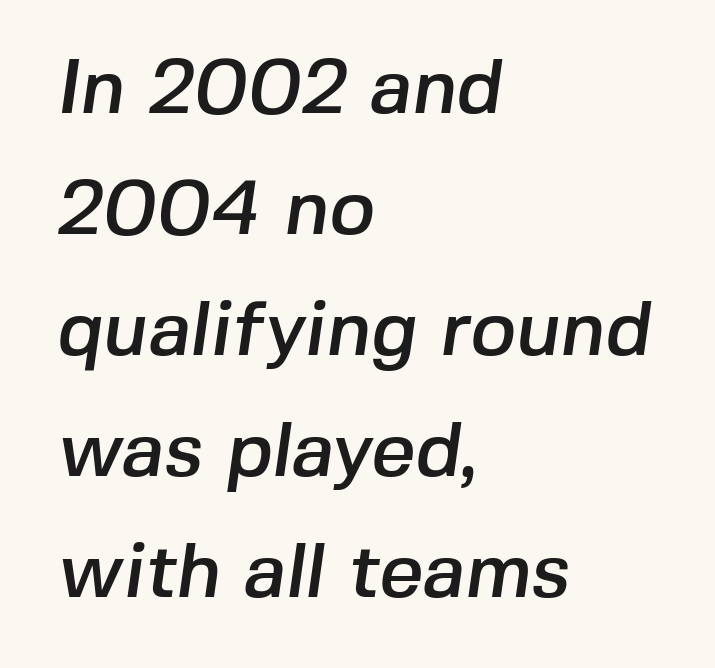
{"serif": "no", "width": "normal", "stroke_contrast": "low", "x_height": "medium", "monospaced": "no", "underline": "no", "align": "left", "line_spacing": "normal", "line_spacing_ratio": 1.57, "letter_spacing": "normal", "letter_spacing_em": 0.0, "glyph_px": 77}
